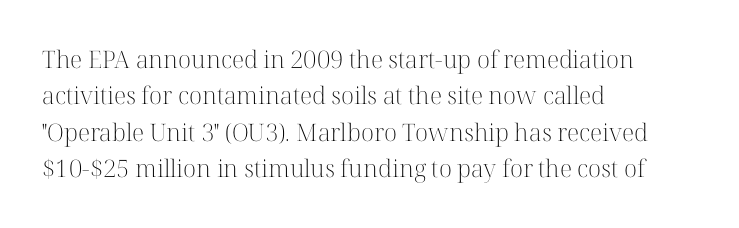
The foot of each line stays bare and open. These lines stack with their left ends in a neat column. Italic: no, the glyphs are upright roman. These lines sit exactly where default settings would place them.
